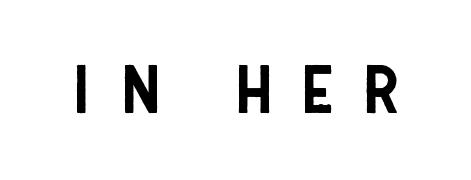
{"serif": "no", "italic": "no", "width": "condensed", "stroke_contrast": "low", "x_height": "large", "monospaced": "no", "underline": "no", "letter_spacing": "wide", "letter_spacing_em": 0.43, "glyph_px": 66}
